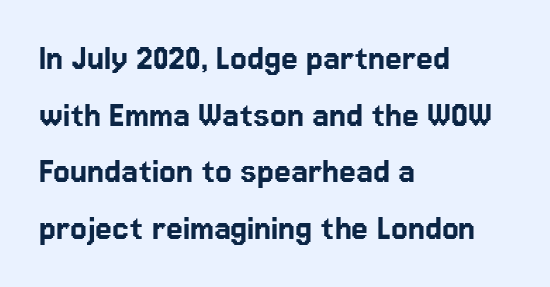
Q: Is the text italic (slanted)? A: No, it is upright.
Q: Is the typeface a serif or a sans-serif typeface? A: Sans-serif.
Q: Is the text underlined? A: No.
Q: How is the paragraph aligned? A: Left-aligned.
Q: Is the spacing between letters normal or unusually wide? A: Normal.
Q: Is the spacing between lines tight, normal or loose? A: Normal.
Q: Width (condensed, normal, or wide)? A: Normal.
Q: Stroke contrast? A: Low.
Q: x-height? A: Medium.
Q: Monospaced? A: No.
